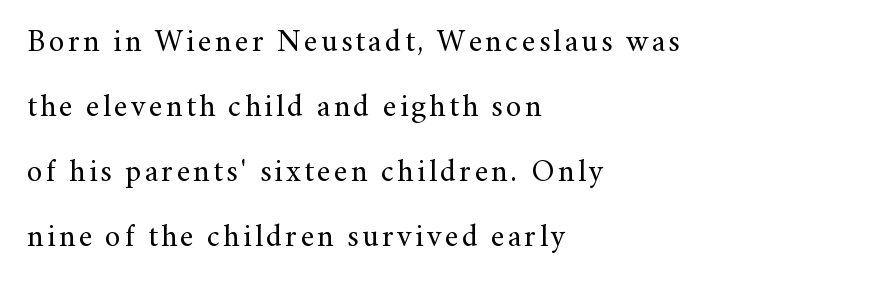
The image shows 31 px regular-weight serif type, upright; set left-aligned, loose line spacing (2.1x), not underlined; medium stroke contrast and a small x-height.
